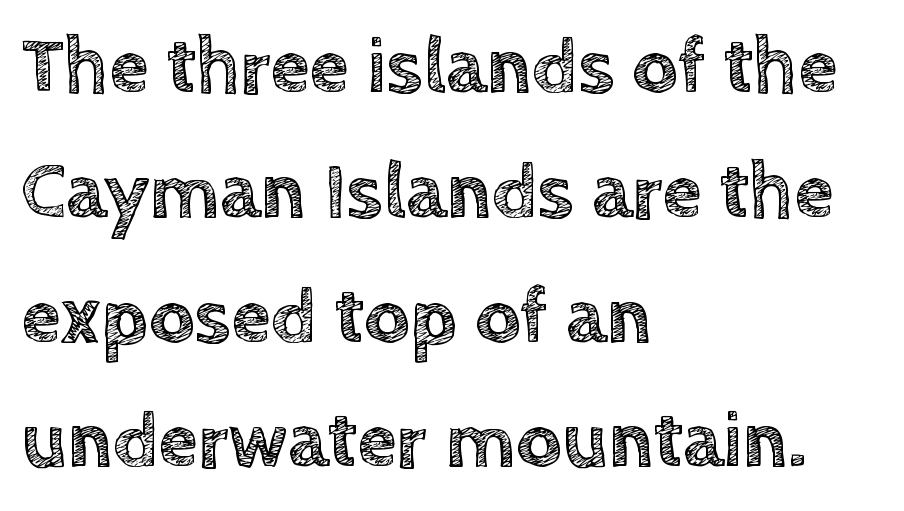
Tracking value appears to be zero — textbook default spacing. Students, observe: this is what conventionally led text looks like. Ordinary non-slanted type is in use. The lines in this sample share a left origin and differ only in where they stop. Words float on clear page, feet unadorned.
